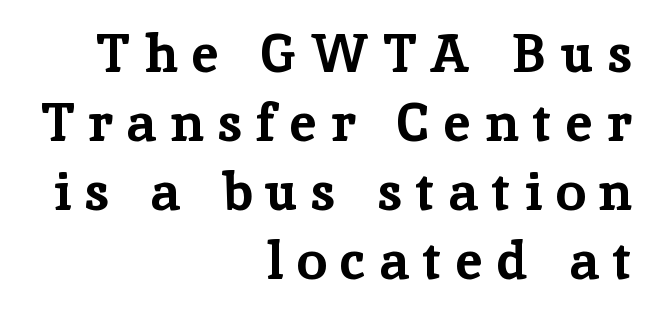
The image shows 54 px bold serif type, upright; set right-aligned, normal line spacing (1.28x), unusually wide letter spacing (+0.26 em), not underlined; low stroke contrast and a medium x-height.
